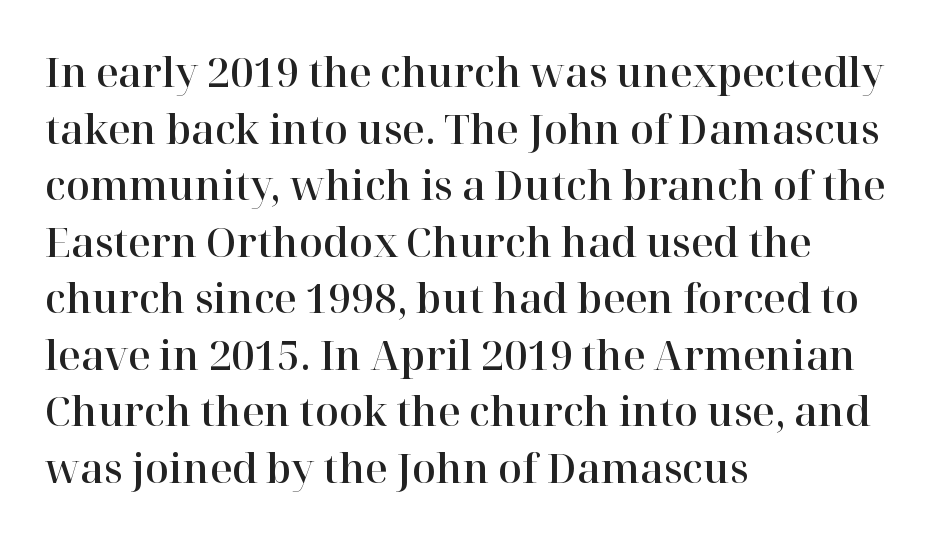
The image shows 39 px serif type, upright; set left-aligned, normal line spacing (1.45x), normal letter spacing, not underlined; high stroke contrast and a medium x-height.
